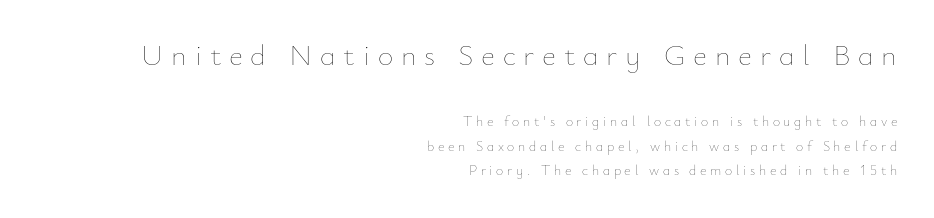
Q: Is the text bold? A: No.
Q: Is the text italic (slanted)? A: No, it is upright.
Q: Is the text underlined? A: No.
Q: How is the paragraph aligned? A: Right-aligned.
Q: Is the spacing between letters normal or unusually wide? A: Unusually wide.
Q: Which block of text is set in a larger size, the first (top) or the second (bottom)? A: The first (top) one.
Q: Width (condensed, normal, or wide)? A: Normal.
Q: Stroke contrast? A: Low.
Q: x-height? A: Small.
Q: Monospaced? A: No.
